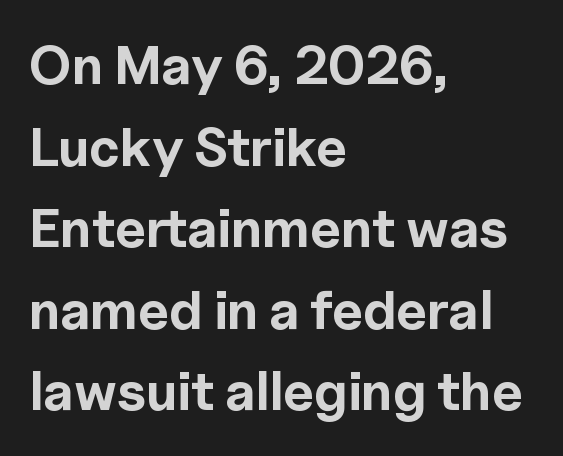
Q: Is the text bold? A: Yes.
Q: Is the text italic (slanted)? A: No, it is upright.
Q: Is the typeface a serif or a sans-serif typeface? A: Sans-serif.
Q: Is the text underlined? A: No.
Q: How is the paragraph aligned? A: Left-aligned.
Q: Is the spacing between letters normal or unusually wide? A: Normal.
Q: Is the spacing between lines tight, normal or loose? A: Normal.
Q: Width (condensed, normal, or wide)? A: Normal.
Q: x-height? A: Medium.
Q: Monospaced? A: No.
